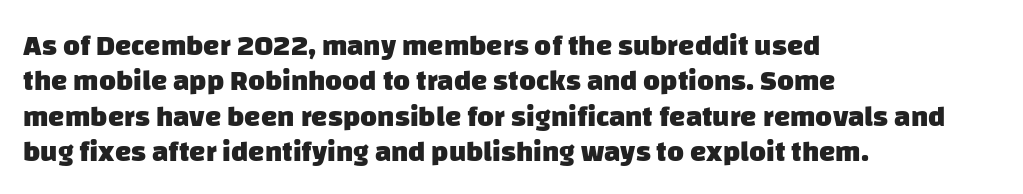
The image shows 29 px heavy sans-serif type; set left-aligned, line spacing 1.22x, normal letter spacing, not underlined; low stroke contrast and a large x-height.
